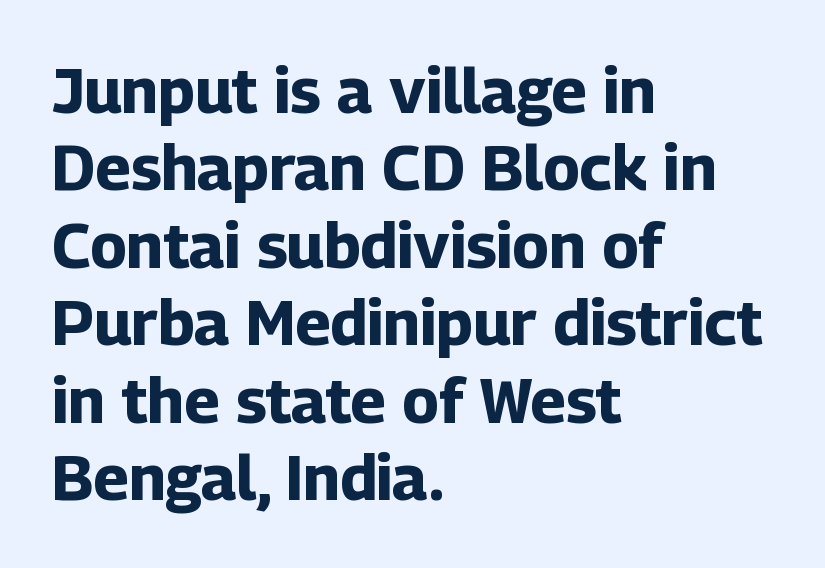
The image shows 63 px bold sans-serif type, upright; set left-aligned, line spacing 1.23x, normal letter spacing, not underlined; low stroke contrast and a medium x-height.
